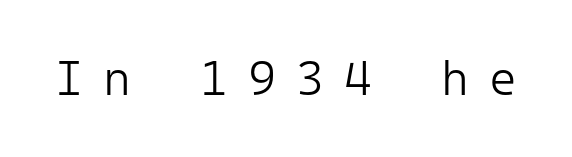
{"serif": "no", "italic": "no", "bold": "no", "weight": "light", "width": "normal", "stroke_contrast": "low", "x_height": "medium", "monospaced": "yes", "underline": "no", "letter_spacing": "wide", "letter_spacing_em": 0.42, "glyph_px": 48}
